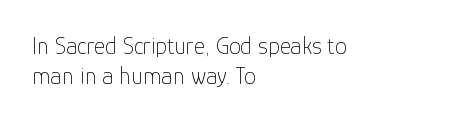
Q: Is the text bold? A: No.
Q: Is the text italic (slanted)? A: No, it is upright.
Q: Is the text underlined? A: No.
Q: How is the paragraph aligned? A: Left-aligned.
Q: Is the spacing between letters normal or unusually wide? A: Normal.
Q: Is the spacing between lines tight, normal or loose? A: Normal.
